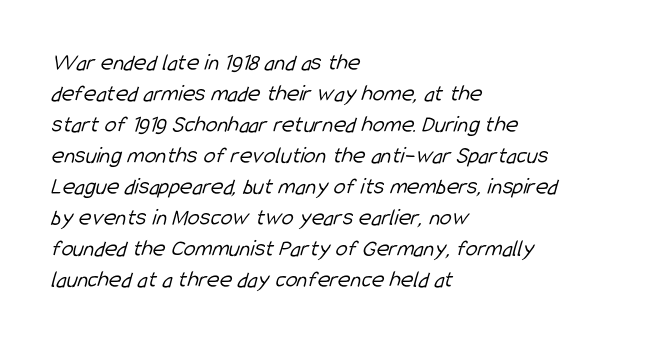
The image shows 24 px text type; set left-aligned, normal line spacing (1.29x), normal letter spacing, not underlined.
